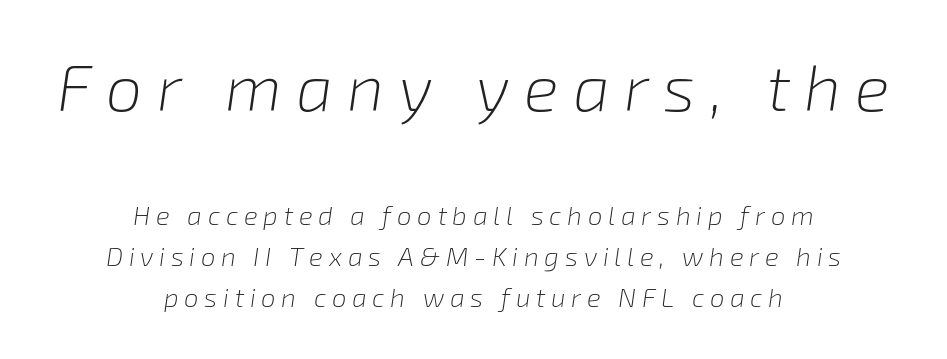
Q: Is the text bold? A: No.
Q: Is the text italic (slanted)? A: Yes, it leans right by about 8 degrees.
Q: Is the text underlined? A: No.
Q: How is the paragraph aligned? A: Centered.
Q: Is the spacing between letters normal or unusually wide? A: Unusually wide.
Q: Is the spacing between lines tight, normal or loose? A: Normal.
Q: Which block of text is set in a larger size, the first (top) or the second (bottom)? A: The first (top) one.
Q: Width (condensed, normal, or wide)? A: Normal.
Q: Stroke contrast? A: Low.
Q: x-height? A: Medium.
Q: Monospaced? A: No.
